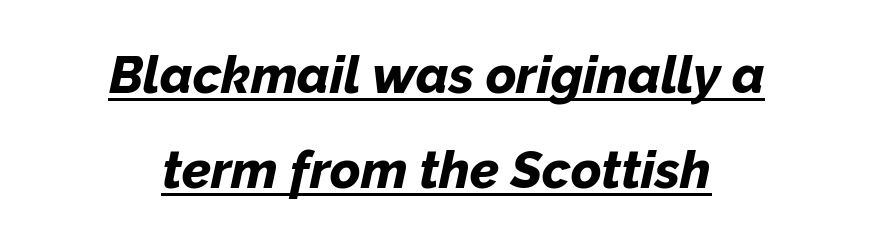
The glyphs have the mass of a bold cut. Decoration check: the copy is underlined. Tracking value appears to be zero — textbook default spacing. Each letter keeps its own natural width here, so spacing adapts to shape. The whole block is typeset with a tilt. Notice how the passage keeps no hard edge, just a central spine.
